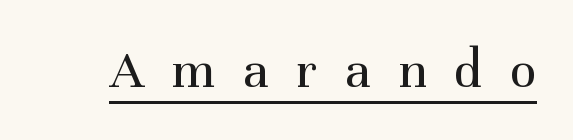
The image shows 56 px regular-weight serif type, upright; set unusually wide letter spacing (+0.49 em), underlined; medium stroke contrast and a medium x-height.
